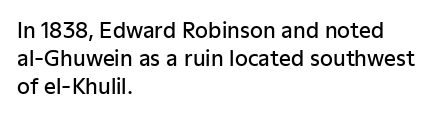
Q: Is the text bold? A: Semi-bold.
Q: Is the text italic (slanted)? A: No, it is upright.
Q: Is the text underlined? A: No.
Q: How is the paragraph aligned? A: Left-aligned.
Q: Is the spacing between letters normal or unusually wide? A: Normal.
Q: Is the spacing between lines tight, normal or loose? A: Normal.
